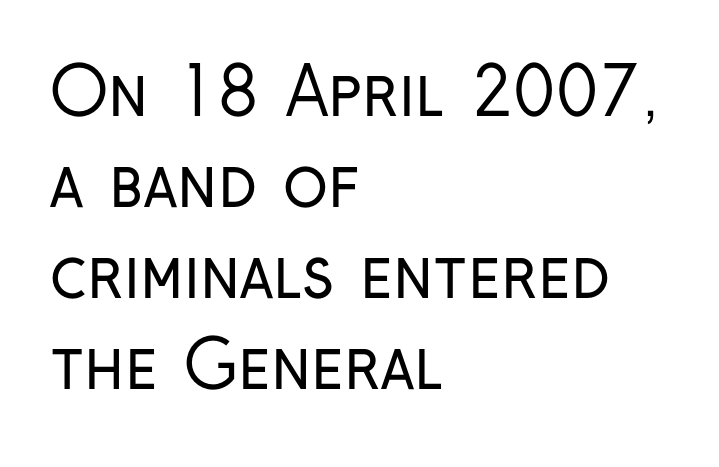
Q: Is the text bold? A: No.
Q: Is the text italic (slanted)? A: No, it is upright.
Q: Is the typeface a serif or a sans-serif typeface? A: Sans-serif.
Q: Is the text underlined? A: No.
Q: How is the paragraph aligned? A: Left-aligned.
Q: Is the spacing between letters normal or unusually wide? A: Normal.
Q: Is the spacing between lines tight, normal or loose? A: Normal.
Q: Width (condensed, normal, or wide)? A: Condensed.
Q: Stroke contrast? A: Low.
Q: x-height? A: Medium.
Q: Monospaced? A: No.
